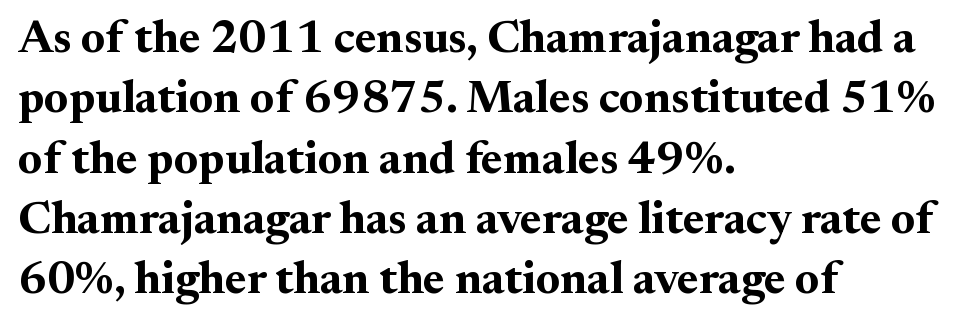
{"serif": "yes", "italic": "no", "bold": "yes", "weight": "bold", "width": "normal", "stroke_contrast": "medium", "x_height": "small", "monospaced": "no", "underline": "no", "align": "left", "line_spacing": "normal", "line_spacing_ratio": 1.31, "letter_spacing": "normal", "letter_spacing_em": 0.0, "glyph_px": 46}
